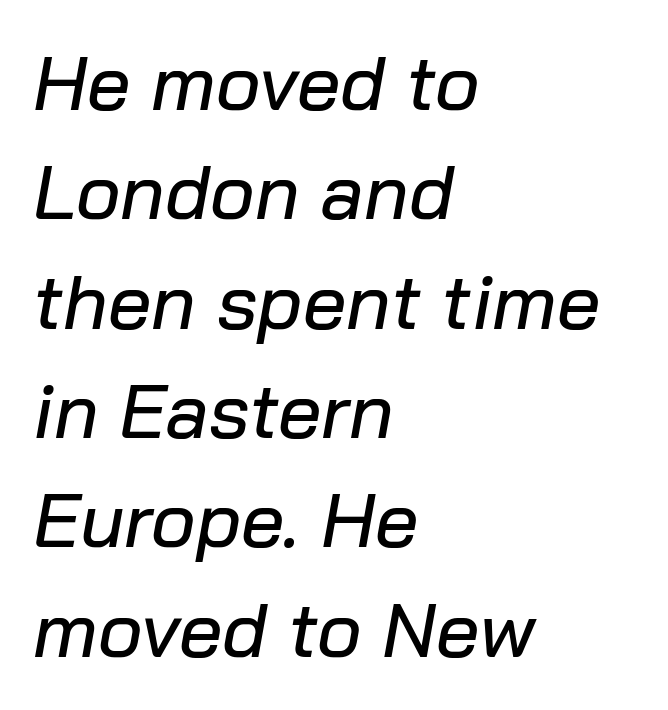
The image shows 77 px text type, italic (leaning right); set left-aligned, normal line spacing (1.42x), normal letter spacing, not underlined; low stroke contrast and a medium x-height.
